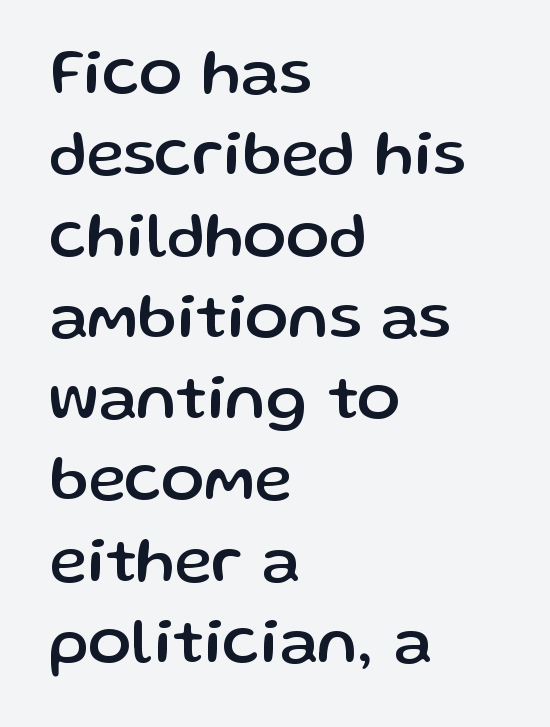
Q: Is the text italic (slanted)? A: No, it is upright.
Q: Is the typeface a serif or a sans-serif typeface? A: Sans-serif.
Q: Is the text underlined? A: No.
Q: How is the paragraph aligned? A: Left-aligned.
Q: Is the spacing between letters normal or unusually wide? A: Normal.
Q: Is the spacing between lines tight, normal or loose? A: Normal.
Q: Width (condensed, normal, or wide)? A: Normal.
Q: Stroke contrast? A: Low.
Q: x-height? A: Medium.
Q: Monospaced? A: No.
